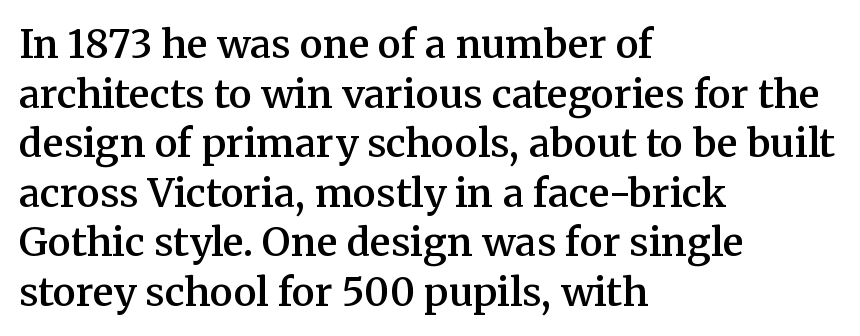
{"serif": "yes", "italic": "no", "bold": "semi", "weight": "semibold", "width": "normal", "stroke_contrast": "medium", "x_height": "medium", "monospaced": "no", "underline": "no", "align": "left", "line_spacing": "normal", "line_spacing_ratio": 1.27, "letter_spacing": "normal", "letter_spacing_em": 0.0, "glyph_px": 39}
